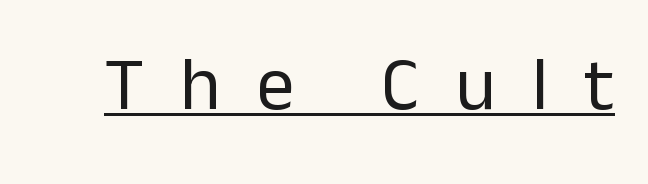
The image shows 76 px regular-weight sans-serif type, upright; set unusually wide letter spacing (+0.47 em), underlined; low stroke contrast and a medium x-height.
